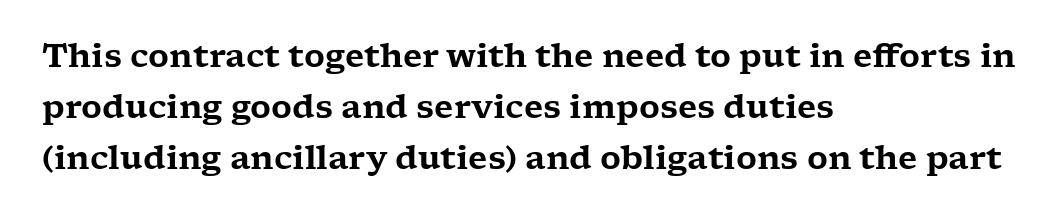
{"serif": "yes", "italic": "no", "width": "wide", "stroke_contrast": "low", "x_height": "medium", "monospaced": "no", "underline": "no", "align": "left", "line_spacing": "normal", "line_spacing_ratio": 1.6, "letter_spacing": "normal", "letter_spacing_em": 0.0, "glyph_px": 32}
